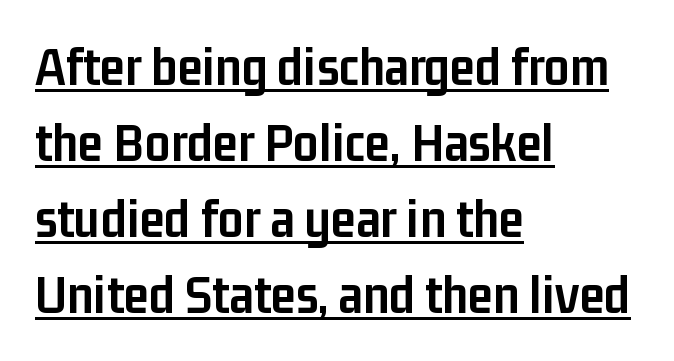
{"serif": "no", "italic": "no", "bold": "yes", "weight": "semibold", "width": "condensed", "stroke_contrast": "low", "x_height": "medium", "monospaced": "no", "underline": "yes", "align": "left", "line_spacing": "normal", "line_spacing_ratio": 1.36, "letter_spacing": "normal", "letter_spacing_em": 0.0, "glyph_px": 56}
